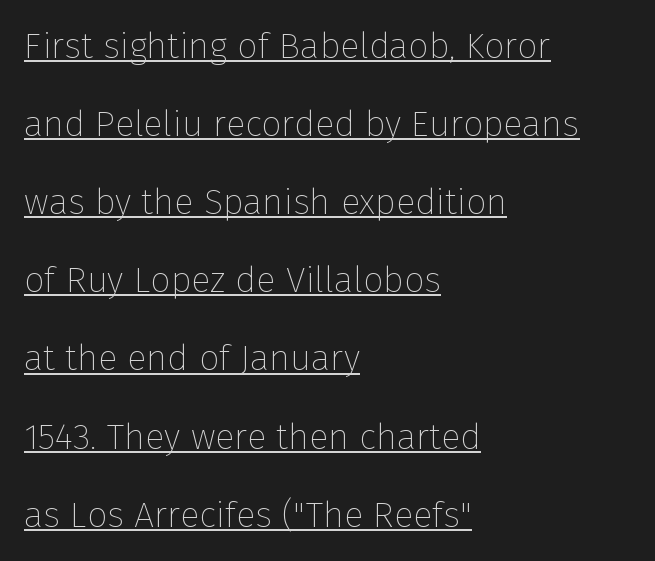
{"serif": "no", "italic": "no", "bold": "no", "weight": "thin", "width": "normal", "stroke_contrast": "low", "x_height": "medium", "monospaced": "no", "underline": "yes", "align": "left", "line_spacing": "loose", "line_spacing_ratio": 2.17, "letter_spacing": "normal", "letter_spacing_em": 0.0, "glyph_px": 36}
